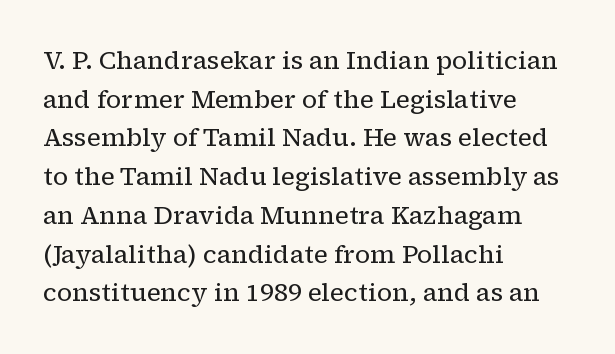
{"italic": "no", "bold": "no", "underline": "no", "align": "left", "line_spacing": "normal", "line_spacing_ratio": 1.55, "letter_spacing": "normal", "letter_spacing_em": 0.0, "glyph_px": 25}
